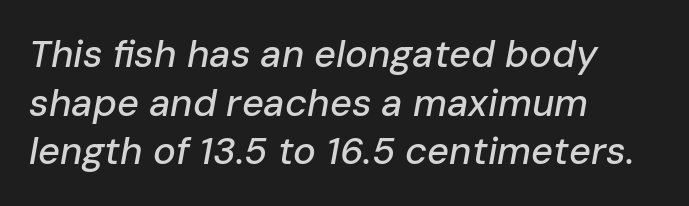
The image shows 38 px text type, italic (leaning right); set left-aligned, normal line spacing (1.28x), normal letter spacing, not underlined; low stroke contrast and a medium x-height.
